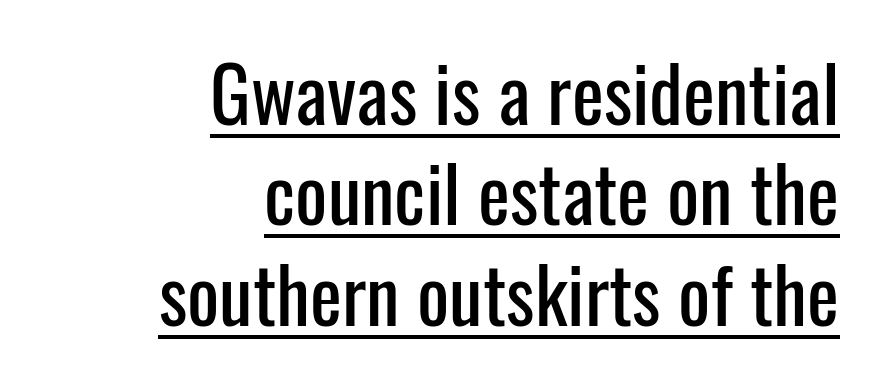
Q: Is the text italic (slanted)? A: No, it is upright.
Q: Is the typeface a serif or a sans-serif typeface? A: Sans-serif.
Q: Is the text underlined? A: Yes.
Q: How is the paragraph aligned? A: Right-aligned.
Q: Is the spacing between letters normal or unusually wide? A: Normal.
Q: Is the spacing between lines tight, normal or loose? A: Normal.
Q: Width (condensed, normal, or wide)? A: Condensed.
Q: Stroke contrast? A: Low.
Q: x-height? A: Medium.
Q: Monospaced? A: No.
